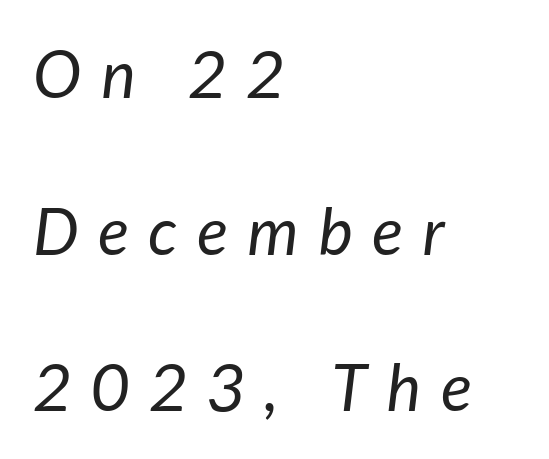
A typesetter would call this proportional, since set widths differ per character. Regarding leading, the lines here are spaced well apart. The zone under the glyphs is completely vacant. Is the stroke heavy? The answer is a plain regular-or-lighter. Tracking value appears strongly positive — letters spread wide.
